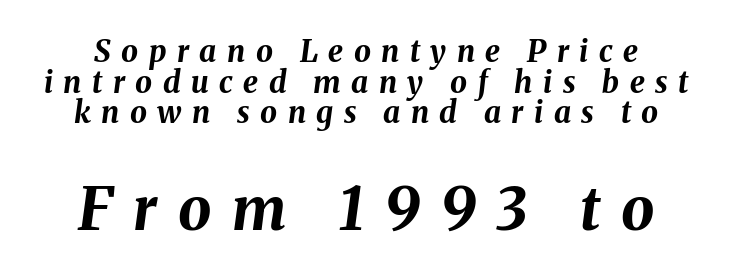
Compared with typical body copy, the letter spacing here is much looser. Beneath every word, the page is bare. Strokes here are thick enough to call this a true bold. Between these two stacked blocks, the lower one wins on size.
